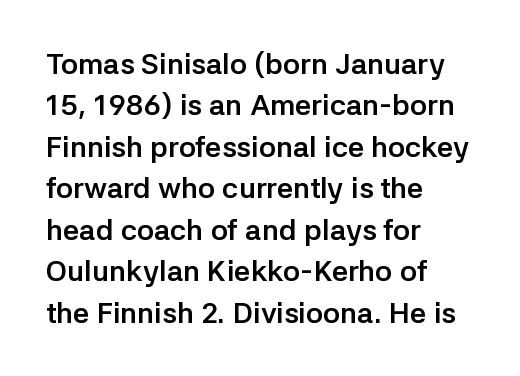
Q: Is the text bold? A: Yes.
Q: Is the text italic (slanted)? A: No, it is upright.
Q: Is the typeface a serif or a sans-serif typeface? A: Sans-serif.
Q: Is the text underlined? A: No.
Q: How is the paragraph aligned? A: Left-aligned.
Q: Is the spacing between letters normal or unusually wide? A: Normal.
Q: Is the spacing between lines tight, normal or loose? A: Normal.
Q: Width (condensed, normal, or wide)? A: Normal.
Q: Stroke contrast? A: Low.
Q: x-height? A: Medium.
Q: Monospaced? A: No.
